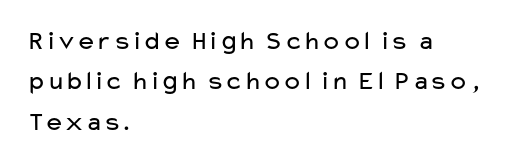
{"italic": "no", "bold": "no", "underline": "no", "align": "left", "line_spacing": "normal", "line_spacing_ratio": 1.5, "letter_spacing": "normal", "letter_spacing_em": 0.0, "glyph_px": 27}
